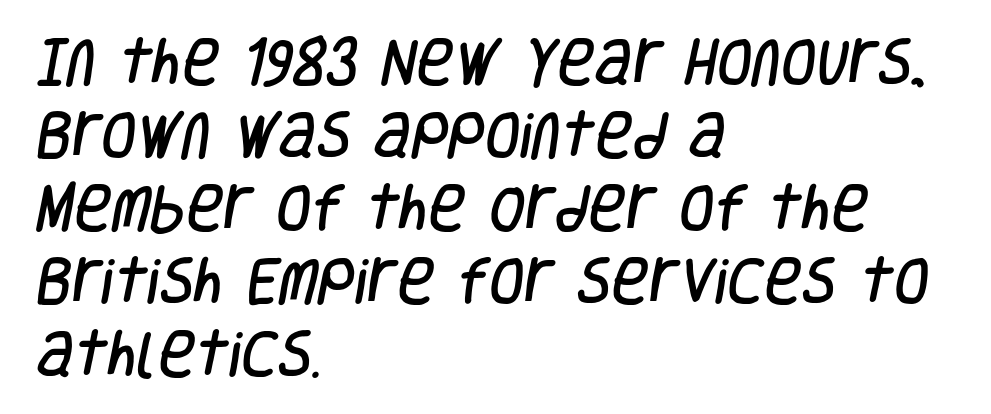
The image shows 51 px condensed sans-serif type; set left-aligned, normal line spacing (1.43x), normal letter spacing, not underlined; low stroke contrast and a large x-height.
